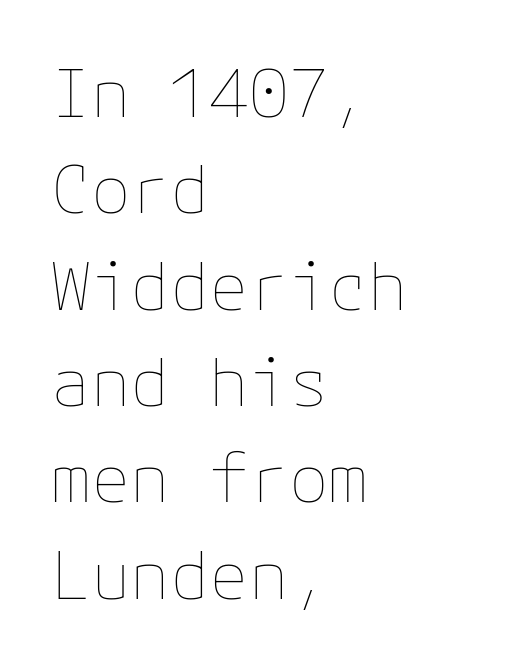
The image shows 66 px thin type, upright; set left-aligned, normal line spacing (1.46x), normal letter spacing, not underlined; low stroke contrast and a medium x-height.
